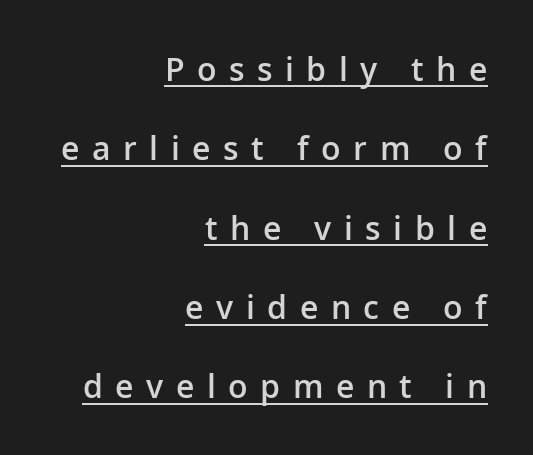
{"serif": "no", "italic": "no", "bold": "semi", "weight": "semibold", "width": "normal", "stroke_contrast": "low", "x_height": "medium", "monospaced": "no", "underline": "yes", "align": "right", "line_spacing": "loose", "line_spacing_ratio": 2.48, "letter_spacing": "wide", "letter_spacing_em": 0.39, "glyph_px": 32}
